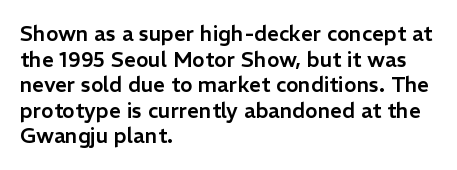
{"italic": "no", "underline": "no", "align": "left", "line_spacing_ratio": 1.22, "letter_spacing": "normal", "letter_spacing_em": 0.0, "glyph_px": 21}
